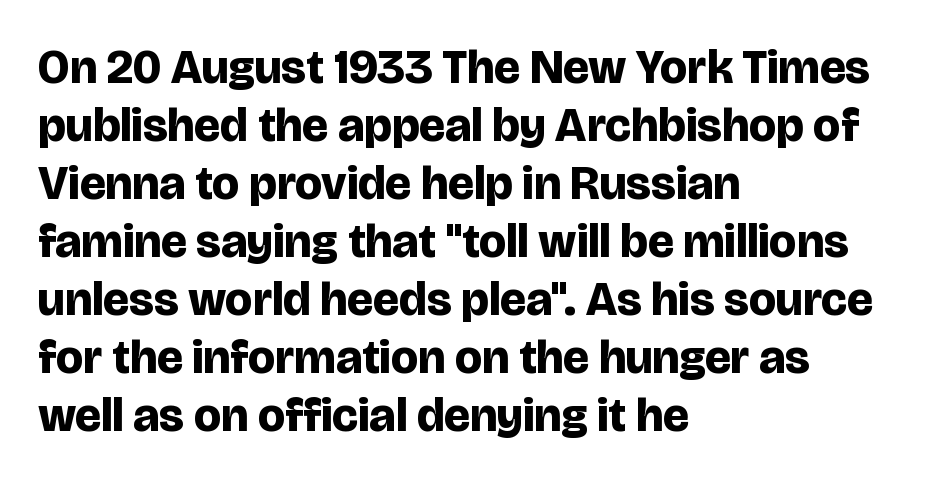
Q: Is the text bold? A: Yes.
Q: Is the text italic (slanted)? A: No, it is upright.
Q: Is the typeface a serif or a sans-serif typeface? A: Sans-serif.
Q: Is the text underlined? A: No.
Q: How is the paragraph aligned? A: Left-aligned.
Q: Is the spacing between letters normal or unusually wide? A: Normal.
Q: Width (condensed, normal, or wide)? A: Normal.
Q: Stroke contrast? A: Low.
Q: x-height? A: Large.
Q: Monospaced? A: No.
